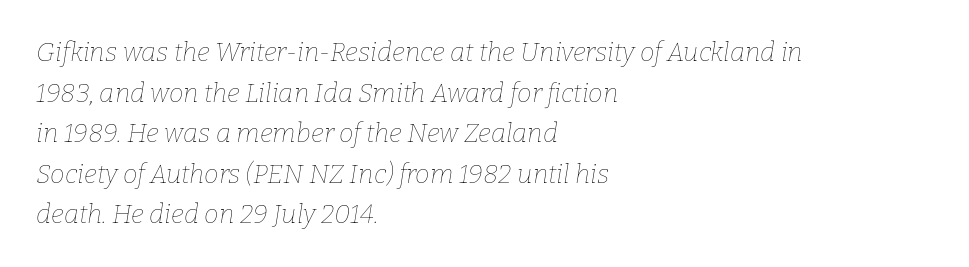
Tracking value appears to be zero — textbook default spacing. Does the copy run flush right? No — it runs flush left. Stems here are at most as thick as an everyday book face. Rendered with sloped, italic letterforms.
